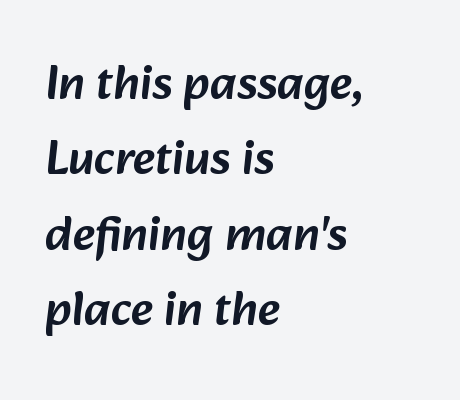
Q: Is the typeface a serif or a sans-serif typeface? A: Sans-serif.
Q: Is the text underlined? A: No.
Q: How is the paragraph aligned? A: Left-aligned.
Q: Is the spacing between letters normal or unusually wide? A: Normal.
Q: Is the spacing between lines tight, normal or loose? A: Normal.
Q: Width (condensed, normal, or wide)? A: Normal.
Q: Stroke contrast? A: Low.
Q: x-height? A: Medium.
Q: Monospaced? A: No.
